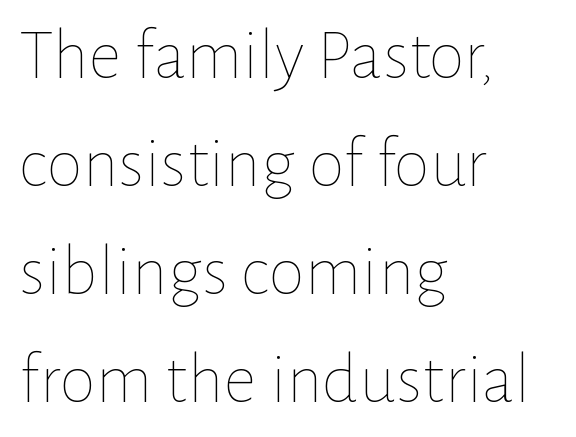
Q: Is the text bold? A: No.
Q: Is the text italic (slanted)? A: No, it is upright.
Q: Is the text underlined? A: No.
Q: How is the paragraph aligned? A: Left-aligned.
Q: Is the spacing between letters normal or unusually wide? A: Normal.
Q: Is the spacing between lines tight, normal or loose? A: Normal.
Q: Width (condensed, normal, or wide)? A: Normal.
Q: Stroke contrast? A: Low.
Q: x-height? A: Medium.
Q: Monospaced? A: No.
